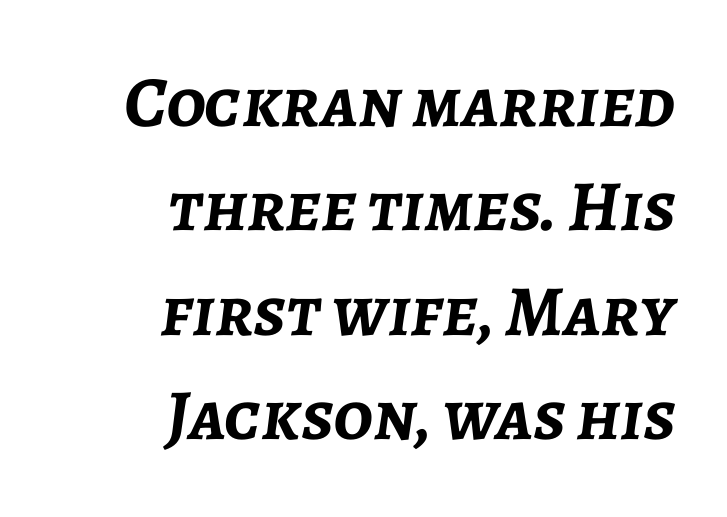
Words appear dense and cohesive because spacing is normal. Weight: bold. Character widths vary here, with narrow letters taking less room than wide ones. Bare-footed words on every line.
